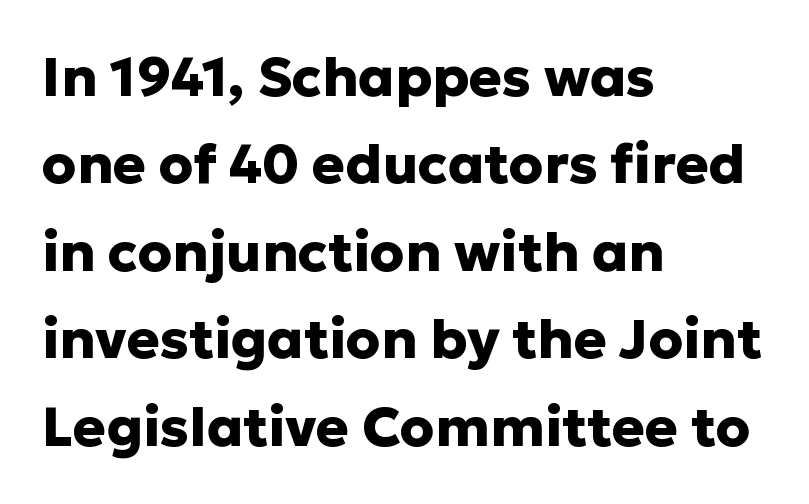
Think of a printed novel: that variable character pitch is what you see here. Summary of weight: heavy, a full bold. All the whitespace from short lines collects on the right. Each new line begins a customary step beneath the previous one.
